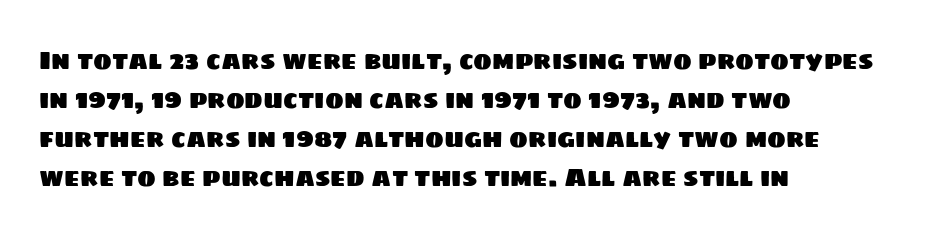
Q: Is the text underlined? A: No.
Q: How is the paragraph aligned? A: Left-aligned.
Q: Is the spacing between letters normal or unusually wide? A: Normal.
Q: Is the spacing between lines tight, normal or loose? A: Normal.
